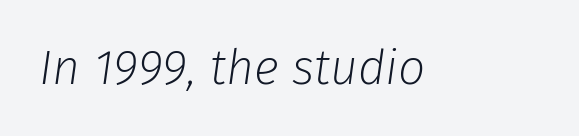
The image shows 48 px light type, italic (leaning right); set normal letter spacing, not underlined; low stroke contrast and a medium x-height.
